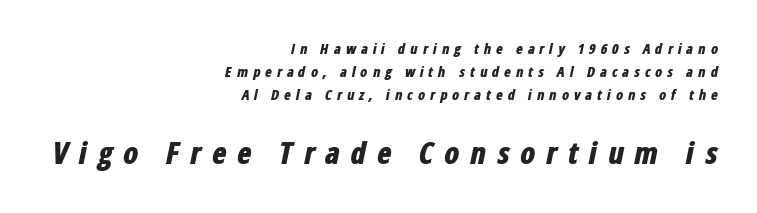
Italic? Definitely — the glyphs are oblique. The foot of each line stays bare and open. Do the characters align in a grid? No, the font is proportional. Spacing between characters has been opened up far beyond the box default. The setting favours the right margin, as signatures and pull-quotes sometimes do. Strong, thick strokes mark this as bold type.
